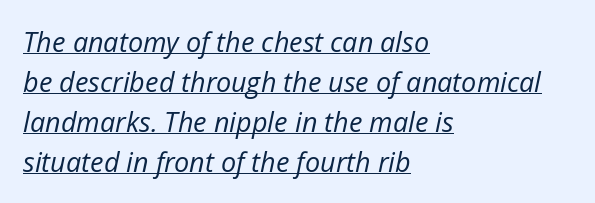
{"italic": "yes", "lean": "right", "slant_degrees": 12, "bold": "no", "underline": "yes", "align": "left", "line_spacing": "normal", "line_spacing_ratio": 1.48, "letter_spacing": "normal", "letter_spacing_em": 0.0, "glyph_px": 27}
